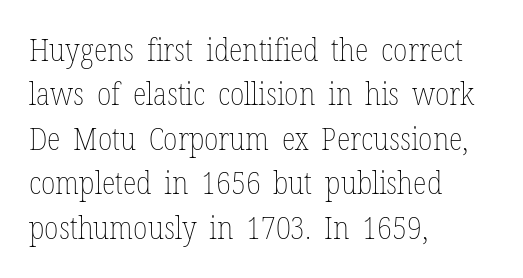
The image shows 32 px thin, condensed type, upright; set left-aligned, normal line spacing (1.39x), normal letter spacing, not underlined; low stroke contrast and a medium x-height.
